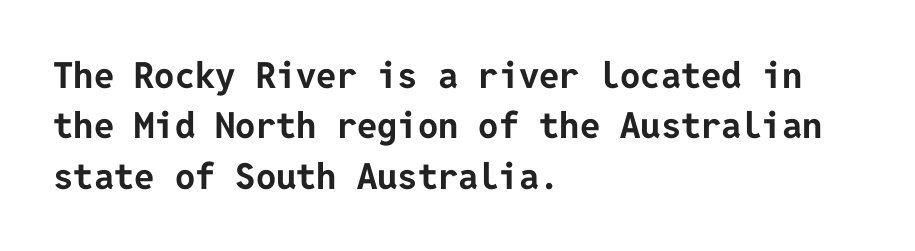
{"serif": "no", "italic": "no", "bold": "yes", "weight": "bold", "width": "normal", "stroke_contrast": "low", "x_height": "medium", "underline": "no", "align": "left", "line_spacing": "normal", "line_spacing_ratio": 1.4, "letter_spacing": "normal", "letter_spacing_em": 0.0, "glyph_px": 36}
